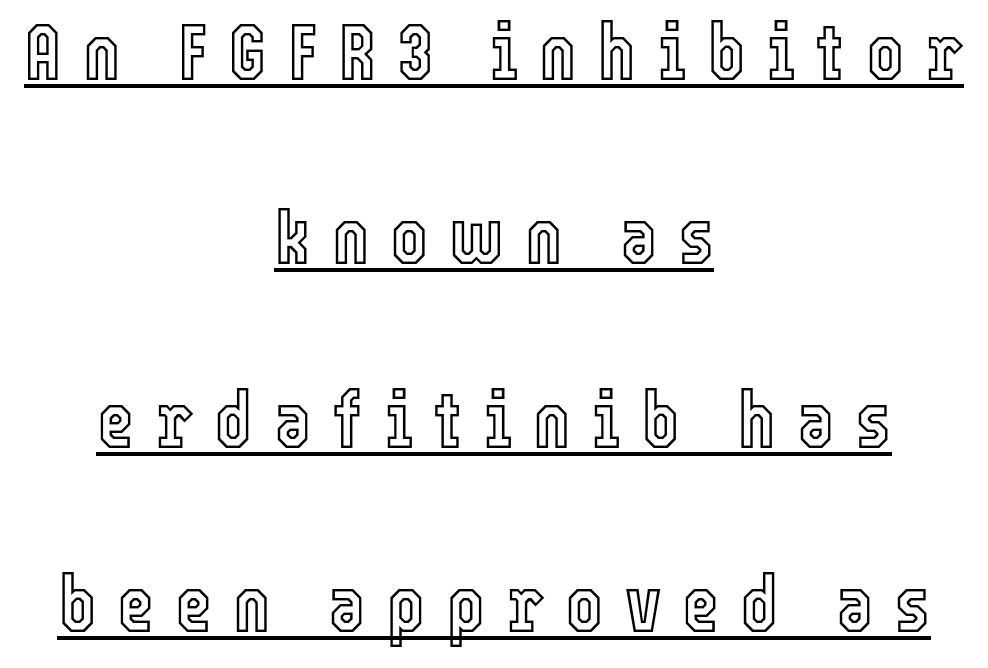
The image shows 80 px condensed type, upright; set centered, loose line spacing (2.3x), unusually wide letter spacing (+0.26 em), underlined; a medium x-height.
